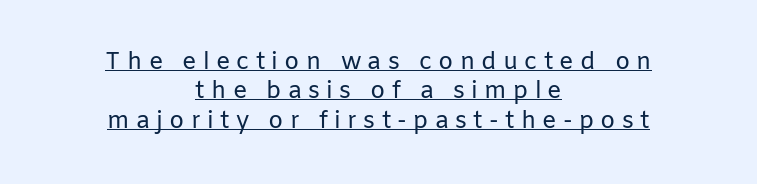
The image shows 24 px text type, upright; set centered, line spacing 1.22x, unusually wide letter spacing (+0.26 em), underlined.
